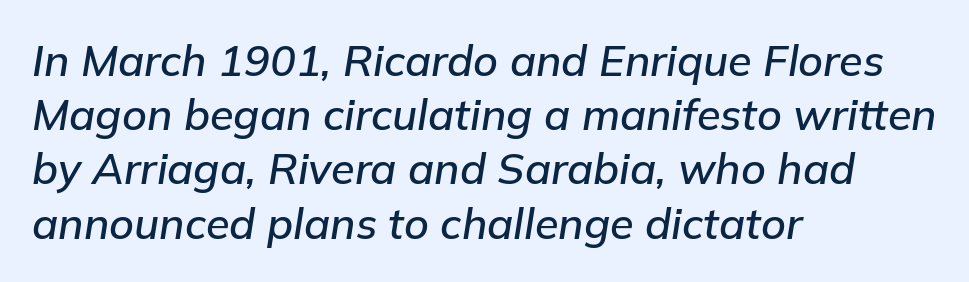
The image shows 43 px text type, italic (leaning right); set left-aligned, normal line spacing (1.26x), normal letter spacing, not underlined; low stroke contrast and a medium x-height.
